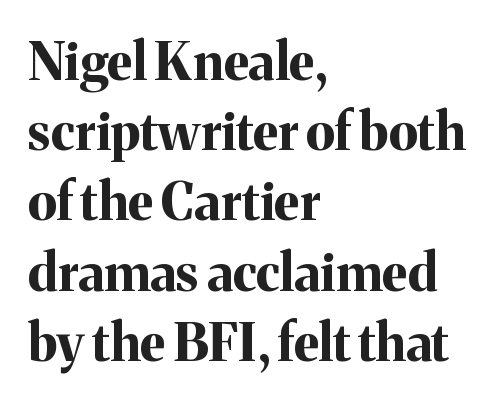
Baseline-to-baseline distance is the conventional proportion of letter height. Decoration check: the copy has no underline. Every letter is thick-stroked: bold, no question. Casual observation: everything's shoved over to the left.
